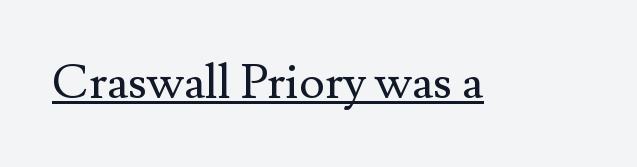
Stroke terminals: seriffed. The line texture is even and compact thanks to regular tracking. Counters stay open thanks to moderate or lighter strokes. Vertical strokes here are truly vertical.
